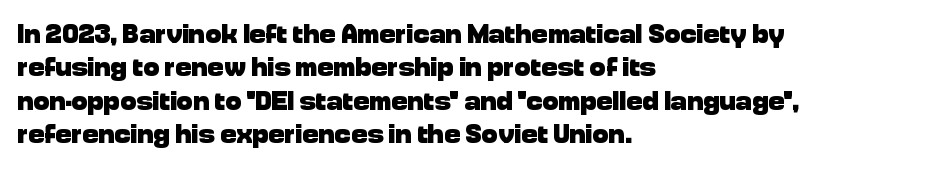
The image shows 27 px bold type, upright; set left-aligned, line spacing 1.24x, normal letter spacing, not underlined.
